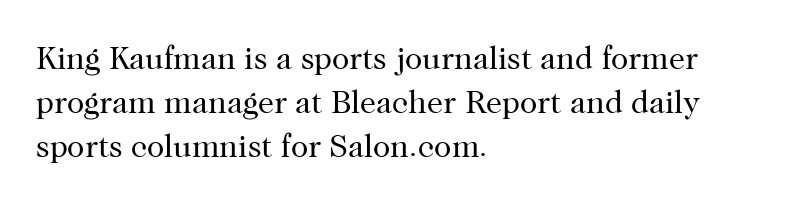
The image shows 32 px regular-weight serif type, upright; set left-aligned, normal line spacing (1.37x), normal letter spacing, not underlined; high stroke contrast and a medium x-height.
